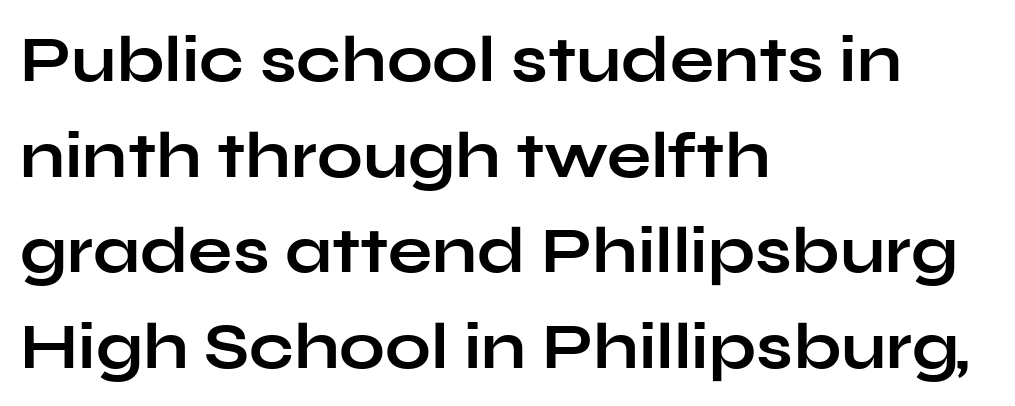
The image shows 65 px bold, wide sans-serif type, upright; set left-aligned, normal line spacing (1.47x), normal letter spacing, not underlined; low stroke contrast and a medium x-height.
